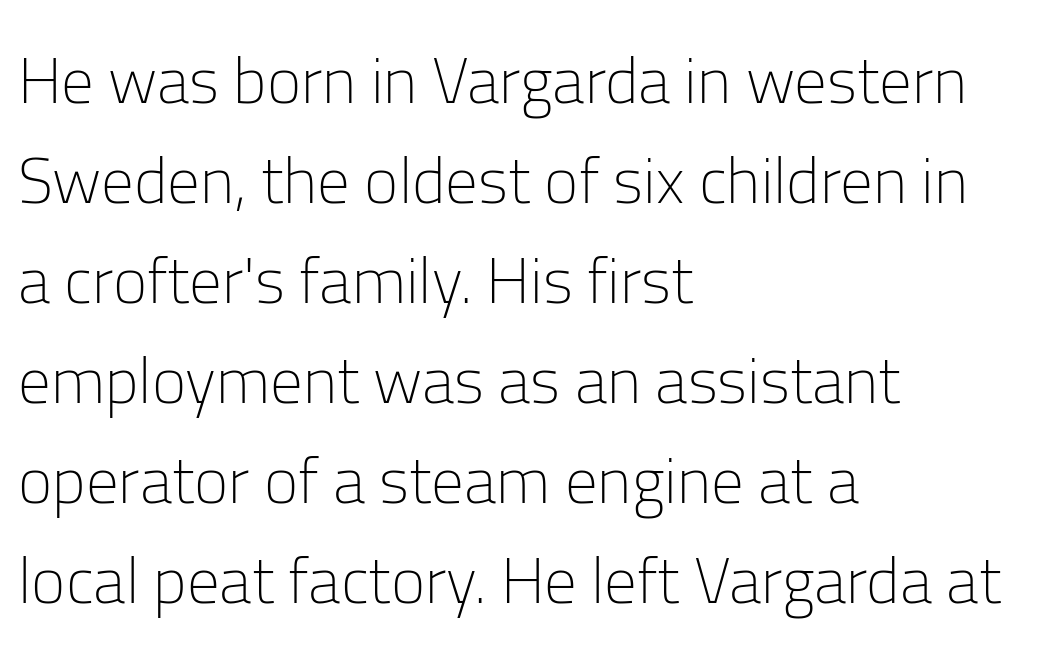
Only glyphs here, with clear space below each row. Compared with typical body copy, the letter spacing here is the same. When letters stand straight like this, we call the style roman or upright. One glance says typical: line gaps are just what's usual.
